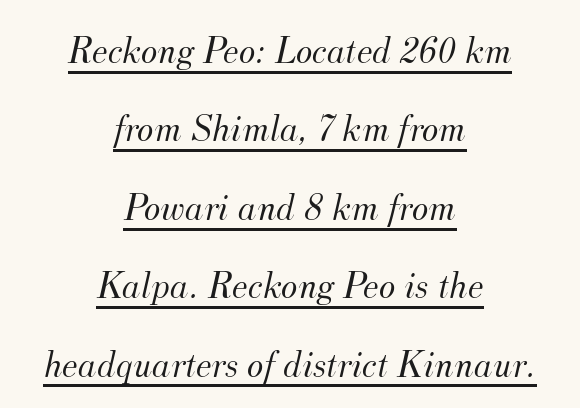
A typesetter would mark this as italic. These lines stack symmetrically, like a column narrowing and widening about its center. Think of a printed novel: that variable character pitch is what you see here. Counters stay open thanks to moderate or lighter strokes.
